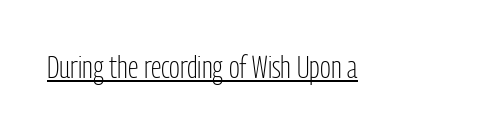
Q: Is the text bold? A: No.
Q: Is the text italic (slanted)? A: No, it is upright.
Q: Is the typeface a serif or a sans-serif typeface? A: Sans-serif.
Q: Is the text underlined? A: Yes.
Q: Is the spacing between letters normal or unusually wide? A: Normal.
Q: Width (condensed, normal, or wide)? A: Condensed.
Q: Stroke contrast? A: Low.
Q: x-height? A: Medium.
Q: Monospaced? A: No.
